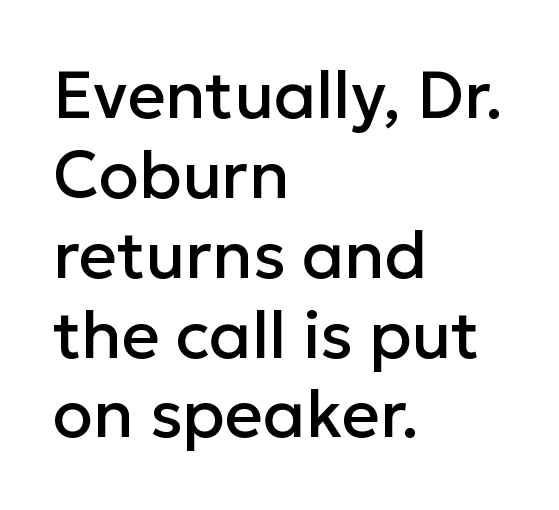
{"serif": "no", "italic": "no", "width": "normal", "stroke_contrast": "low", "x_height": "medium", "monospaced": "no", "underline": "no", "align": "left", "line_spacing_ratio": 1.21, "letter_spacing": "normal", "letter_spacing_em": 0.0, "glyph_px": 66}
